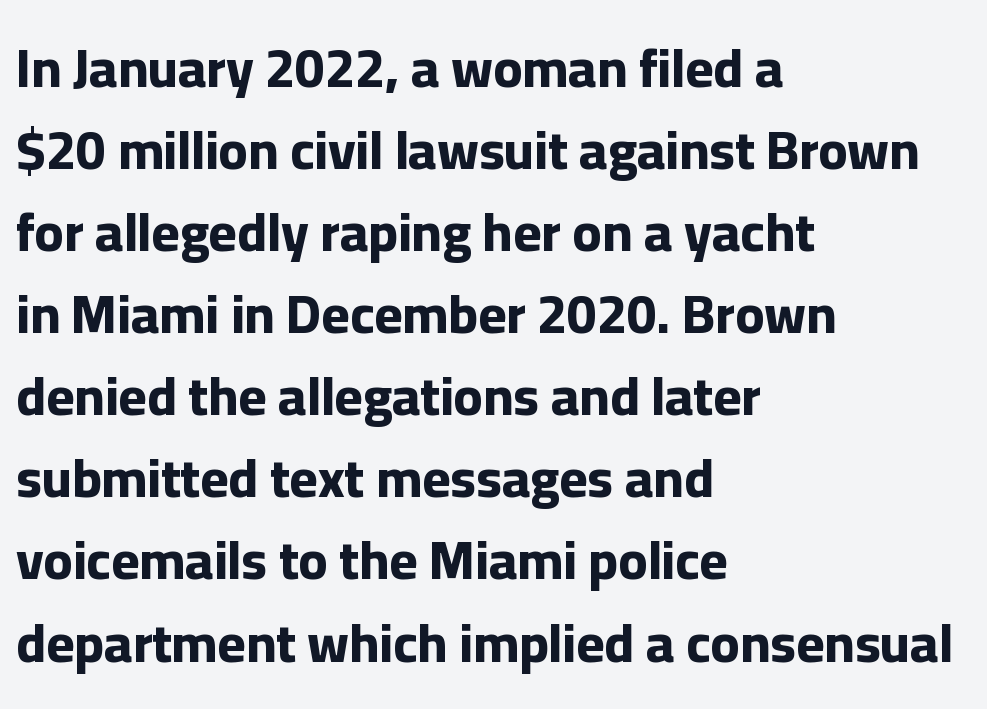
Do the characters align in a grid? No, the font is proportional. In terms of weight, the rendering is a true, heavy bold. The space directly below the letters is spotless. Each word holds together tightly as a unit, with standard inter-letter gaps. Summary of vertical rhythm: regular, with standard interline spacing.
